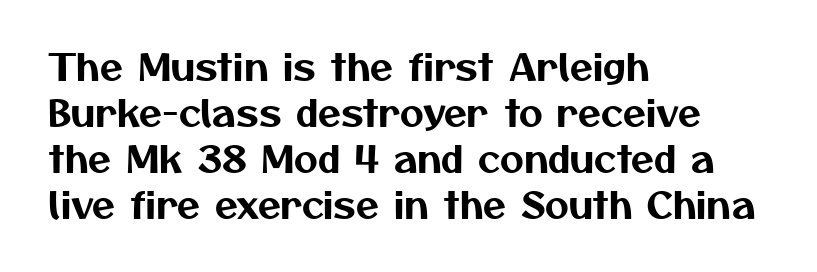
Letter spacing: default. A typesetter would call this proportional, since set widths differ per character. Serif or sans? Sans — the stroke terminals are bare. Does the copy run flush right? No — it runs flush left. The passage shown is not underscored anywhere.
